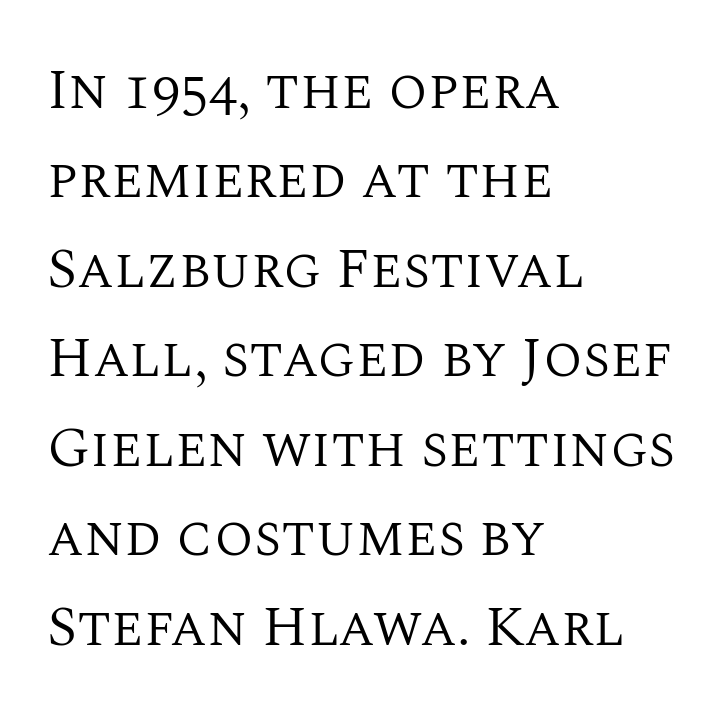
You could not count columns in this text — the font is proportionally spaced. Compared with typical body copy, the letter spacing here is the same. Successive baselines arrive at the customary interval. Every row of glyphs begins at an identical x-position on the left. The strokes carry an ordinary text weight at most.
